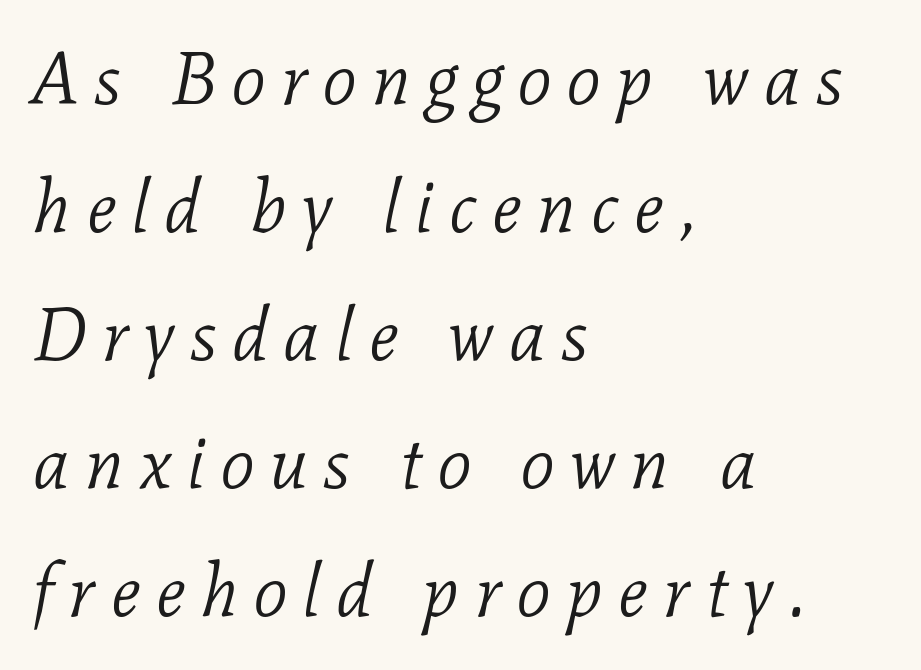
There is plenty of visible air inserted between adjacent glyphs. These lines are rendered in a variable-pitch font. Emphasis-style slanted type is in use. The rag falls on the right side of this text block. The font is comparable to plain body text, perhaps lighter. Rule under the text: the space is simply empty.
